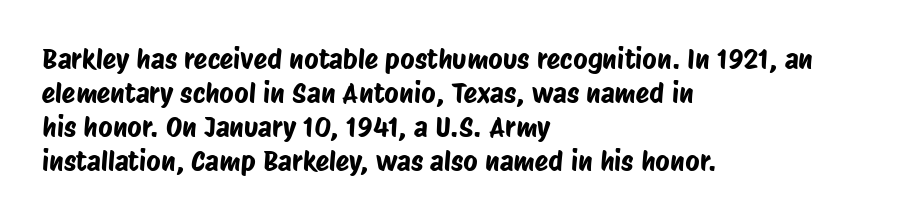
{"serif": "no", "width": "condensed", "stroke_contrast": "low", "x_height": "large", "monospaced": "no", "underline": "no", "align": "left", "line_spacing_ratio": 1.22, "letter_spacing": "normal", "letter_spacing_em": 0.0, "glyph_px": 28}
